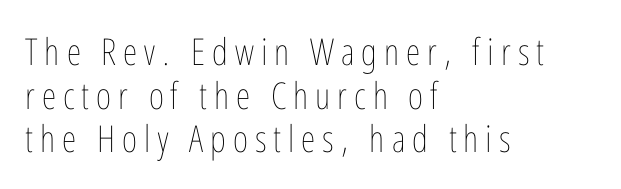
Has an underline been added? It has not. The passage shown is typed in a proportional face where columns would drift. Ordinary non-slanted type is in use. The letters look calm and open, with moderate or lighter stems. In CSS terms this would be text-align: left.
